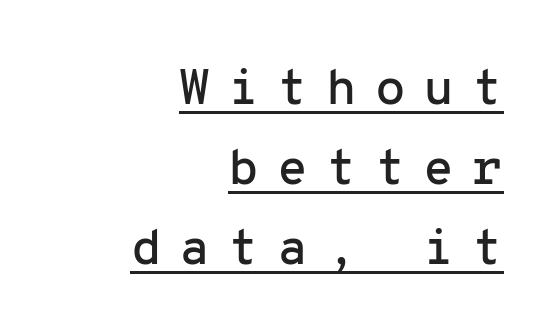
The image shows 50 px sans-serif type, upright, monospaced; set right-aligned, normal line spacing (1.6x), unusually wide letter spacing (+0.36 em), underlined; low stroke contrast and a medium x-height.
